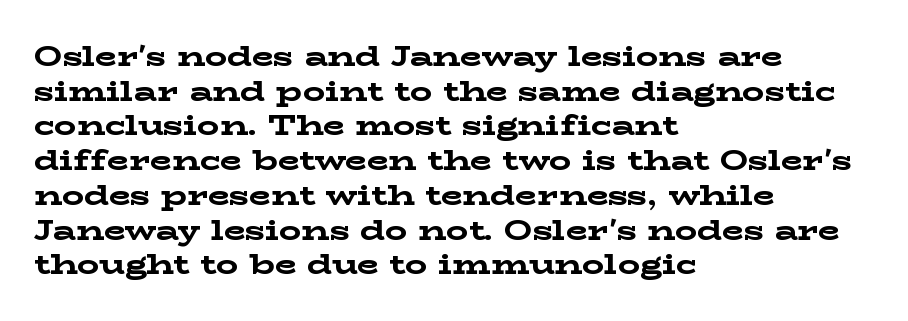
Q: Is the text bold? A: Yes.
Q: Is the text italic (slanted)? A: No, it is upright.
Q: Is the typeface a serif or a sans-serif typeface? A: Serif.
Q: Is the text underlined? A: No.
Q: How is the paragraph aligned? A: Left-aligned.
Q: Is the spacing between letters normal or unusually wide? A: Normal.
Q: Width (condensed, normal, or wide)? A: Wide.
Q: Stroke contrast? A: Low.
Q: x-height? A: Medium.
Q: Monospaced? A: No.
